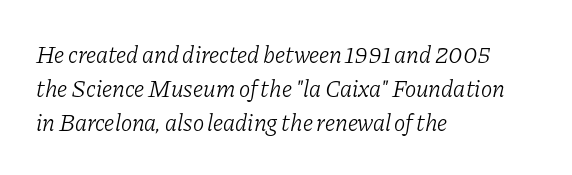
The image shows 24 px text type, italic (leaning right); set left-aligned, normal line spacing (1.41x), normal letter spacing, not underlined.
